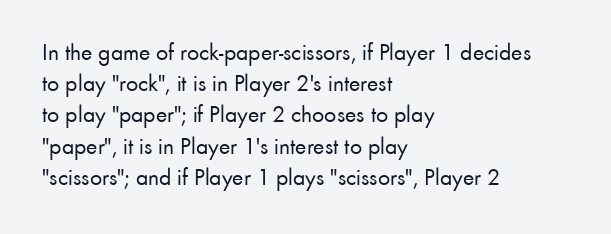
The image shows 24 px text type, upright; set left-aligned, normal line spacing (1.3x), normal letter spacing, not underlined.
